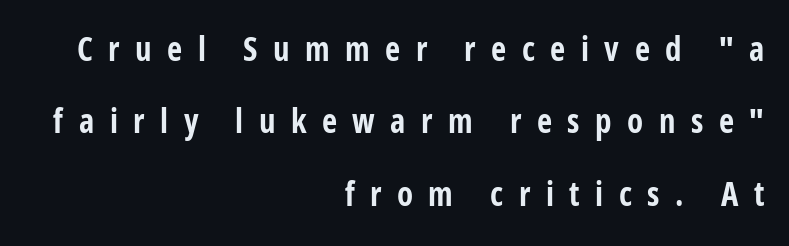
Q: Is the text bold? A: Yes.
Q: Is the text italic (slanted)? A: No, it is upright.
Q: Is the typeface a serif or a sans-serif typeface? A: Sans-serif.
Q: Is the text underlined? A: No.
Q: How is the paragraph aligned? A: Right-aligned.
Q: Is the spacing between letters normal or unusually wide? A: Unusually wide.
Q: Is the spacing between lines tight, normal or loose? A: Loose.
Q: Width (condensed, normal, or wide)? A: Condensed.
Q: Stroke contrast? A: Low.
Q: x-height? A: Medium.
Q: Monospaced? A: No.
